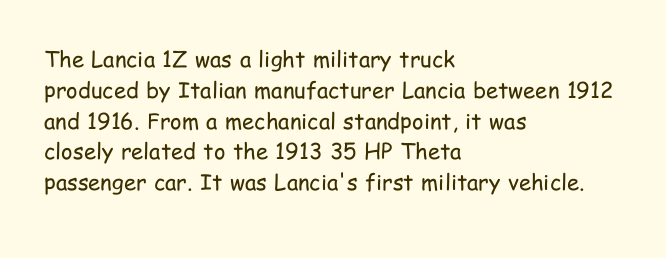
{"italic": "no", "bold": "no", "underline": "no", "align": "left", "line_spacing": "normal", "line_spacing_ratio": 1.4, "letter_spacing": "normal", "letter_spacing_em": 0.0, "glyph_px": 22}
